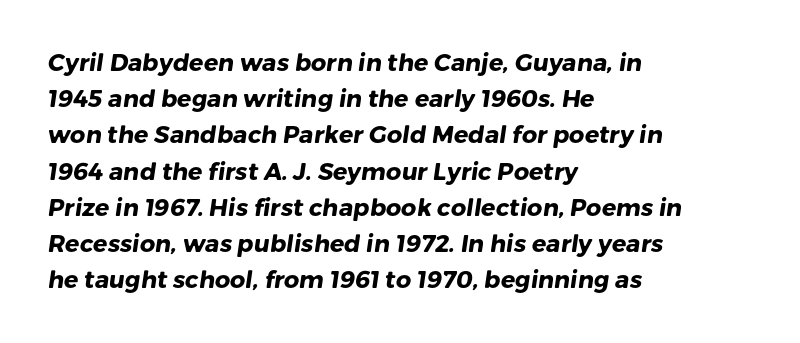
In terms of weight, the rendering is a true, heavy bold. Horizontal alignment here is leftward, the default for most running prose. Baseline-to-baseline distance is the conventional proportion of letter height. These lines keep a tight, regular rhythm from letter to letter. Quick note: underline off.
